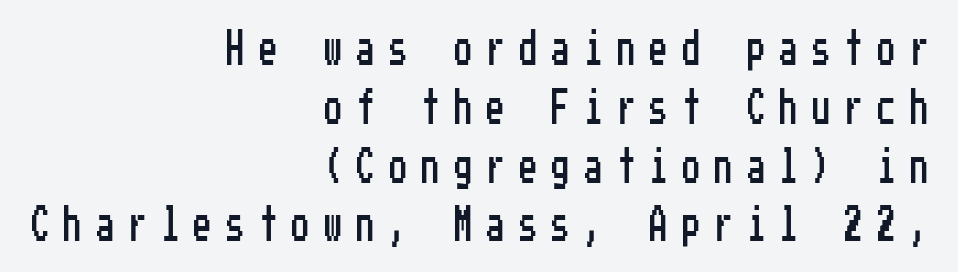
{"serif": "no", "italic": "no", "width": "condensed", "stroke_contrast": "low", "x_height": "medium", "underline": "no", "align": "right", "line_spacing": "normal", "line_spacing_ratio": 1.68, "letter_spacing": "wide", "letter_spacing_em": 0.43, "glyph_px": 35}
